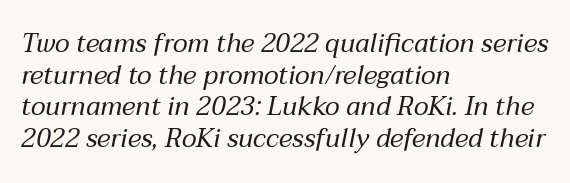
Q: Is the text bold? A: No.
Q: Is the text italic (slanted)? A: Yes, it leans right by about 12 degrees.
Q: Is the text underlined? A: No.
Q: How is the paragraph aligned? A: Left-aligned.
Q: Is the spacing between letters normal or unusually wide? A: Normal.
